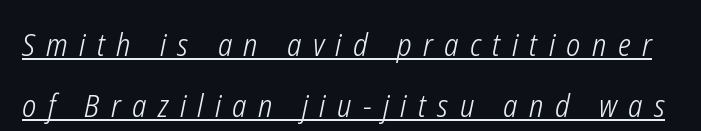
{"italic": "yes", "lean": "right", "slant_degrees": 12, "bold": "no", "weight": "light", "width": "condensed", "stroke_contrast": "low", "x_height": "medium", "monospaced": "no", "underline": "yes", "line_spacing": "loose", "line_spacing_ratio": 1.97, "letter_spacing": "wide", "letter_spacing_em": 0.37, "glyph_px": 31}
